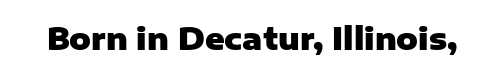
{"serif": "no", "italic": "no", "bold": "yes", "weight": "heavy", "width": "normal", "stroke_contrast": "low", "x_height": "medium", "monospaced": "no", "underline": "no", "letter_spacing": "normal", "letter_spacing_em": 0.0, "glyph_px": 30}
